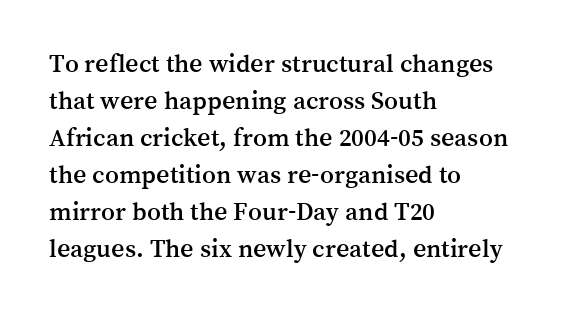
{"italic": "no", "underline": "no", "align": "left", "line_spacing": "normal", "line_spacing_ratio": 1.42, "letter_spacing": "normal", "letter_spacing_em": 0.0, "glyph_px": 26}
